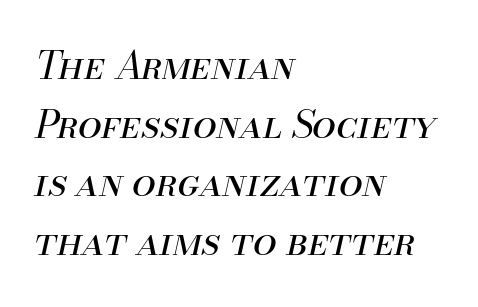
{"italic": "yes", "lean": "right", "slant_degrees": 13, "bold": "no", "weight": "regular", "width": "normal", "stroke_contrast": "medium", "x_height": "small", "monospaced": "no", "underline": "no", "align": "left", "line_spacing": "normal", "line_spacing_ratio": 1.54, "letter_spacing": "normal", "letter_spacing_em": 0.0, "glyph_px": 38}
